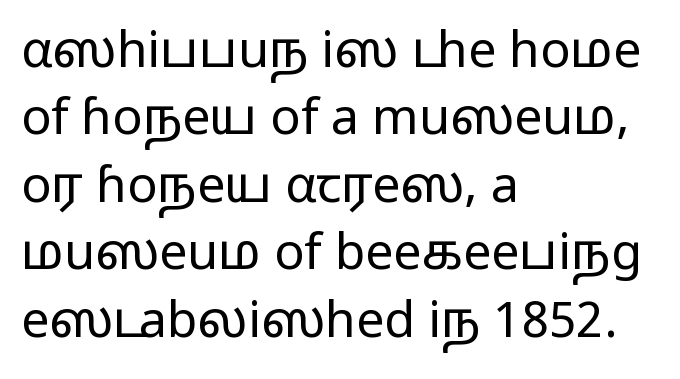
The image shows 50 px regular-weight, wide sans-serif type, upright; set left-aligned, normal line spacing (1.35x), normal letter spacing, not underlined; low stroke contrast and a medium x-height.
